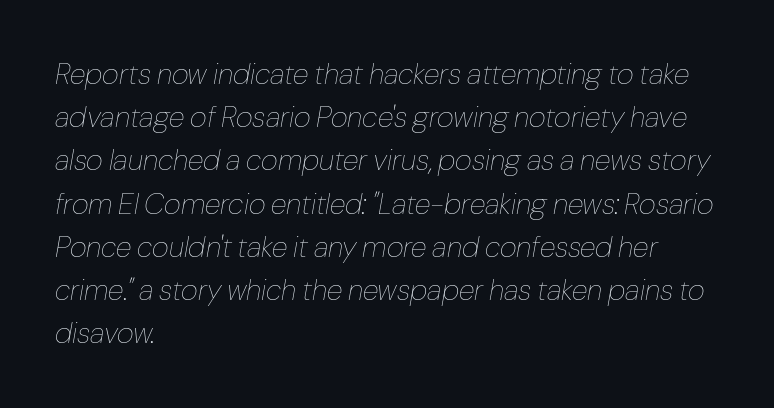
The image shows 29 px thin type, italic (leaning right); set left-aligned, normal line spacing (1.49x), normal letter spacing, not underlined; low stroke contrast and a medium x-height.
